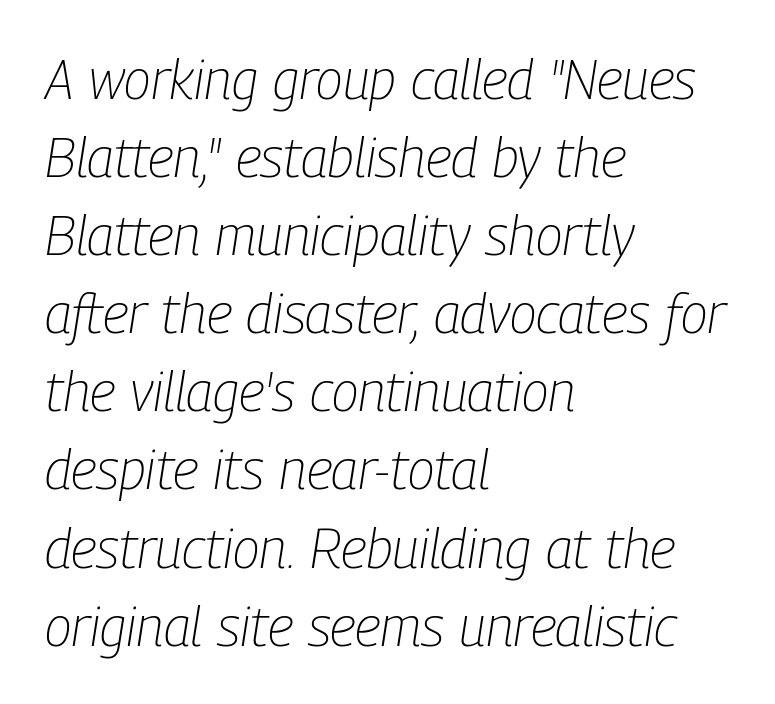
Q: Is the text bold? A: No.
Q: Is the text italic (slanted)? A: Yes, it leans right by about 9 degrees.
Q: Is the text underlined? A: No.
Q: How is the paragraph aligned? A: Left-aligned.
Q: Is the spacing between letters normal or unusually wide? A: Normal.
Q: Is the spacing between lines tight, normal or loose? A: Normal.
Q: Width (condensed, normal, or wide)? A: Condensed.
Q: Stroke contrast? A: Low.
Q: x-height? A: Medium.
Q: Monospaced? A: No.
